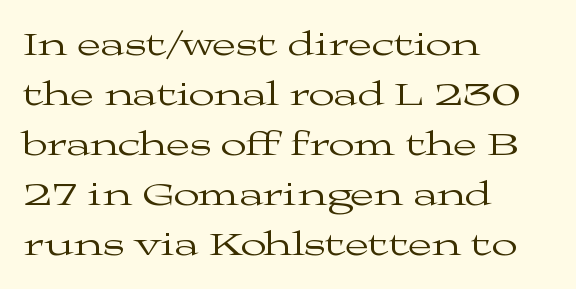
The image shows 34 px regular-weight, wide serif type, upright; set left-aligned, normal line spacing (1.47x), normal letter spacing, not underlined; medium stroke contrast and a medium x-height.
